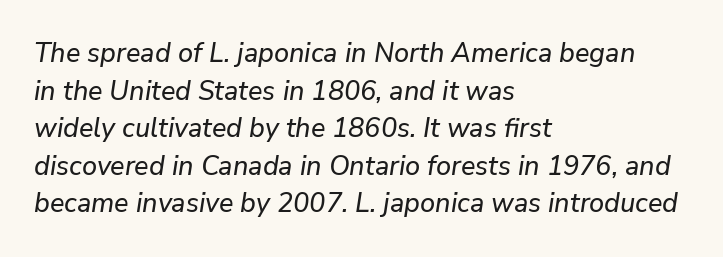
Q: Is the text italic (slanted)? A: Yes, it leans right by about 9 degrees.
Q: Is the text underlined? A: No.
Q: How is the paragraph aligned? A: Left-aligned.
Q: Is the spacing between letters normal or unusually wide? A: Normal.
Q: Is the spacing between lines tight, normal or loose? A: Normal.
